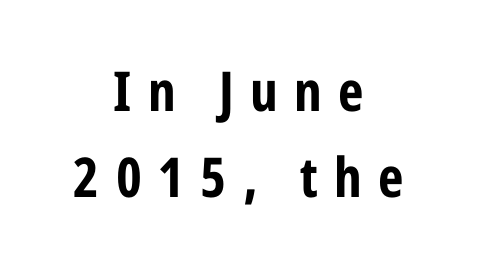
The image shows 55 px bold, condensed sans-serif type, upright; set centered, normal line spacing (1.56x), unusually wide letter spacing (+0.3 em), not underlined; low stroke contrast and a medium x-height.
